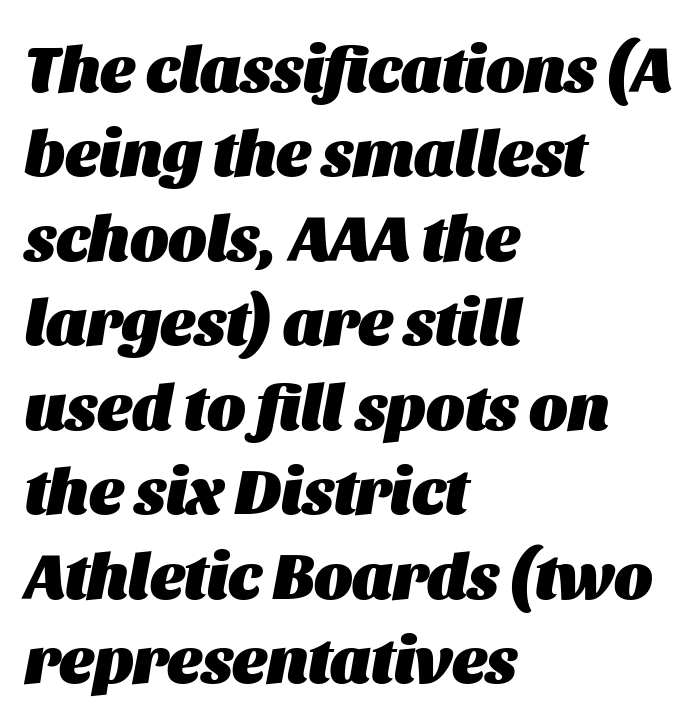
Q: Is the text bold? A: Yes.
Q: Is the text italic (slanted)? A: Yes, it leans right by about 11 degrees.
Q: Is the text underlined? A: No.
Q: How is the paragraph aligned? A: Left-aligned.
Q: Is the spacing between letters normal or unusually wide? A: Normal.
Q: Is the spacing between lines tight, normal or loose? A: Normal.
Q: Width (condensed, normal, or wide)? A: Normal.
Q: Stroke contrast? A: Medium.
Q: x-height? A: Large.
Q: Monospaced? A: No.
